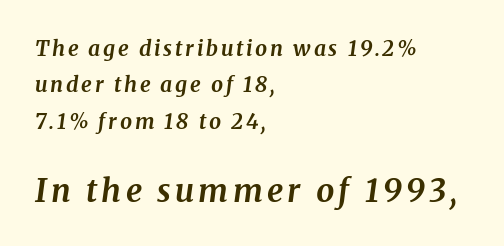
{"serif": "yes", "italic": "yes", "lean": "right", "slant_degrees": 8, "bold": "yes", "weight": "bold", "width": "normal", "stroke_contrast": "medium", "x_height": "medium", "monospaced": "no", "underline": "no", "align": "left", "line_spacing_ratio": 1.73, "larger_block": "second", "size_ratio": 1.52, "glyph_px": 32}
